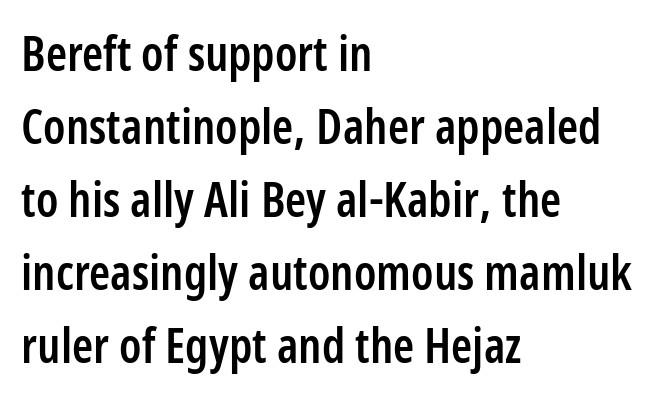
Q: Is the text bold? A: Semi-bold.
Q: Is the text italic (slanted)? A: No, it is upright.
Q: Is the typeface a serif or a sans-serif typeface? A: Sans-serif.
Q: Is the text underlined? A: No.
Q: How is the paragraph aligned? A: Left-aligned.
Q: Is the spacing between letters normal or unusually wide? A: Normal.
Q: Is the spacing between lines tight, normal or loose? A: Normal.
Q: Width (condensed, normal, or wide)? A: Condensed.
Q: Stroke contrast? A: Low.
Q: x-height? A: Medium.
Q: Monospaced? A: No.
